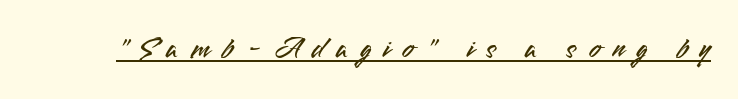
Think of a printed novel: that variable character pitch is what you see here. Here the glyphs are tracked loosely, breaking word shapes into spaced letters. What decoration does the sample have? An underline. The type family on display is of the sans-serif kind.
